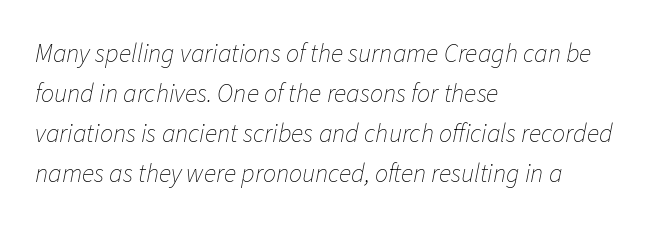
The image shows 26 px text type, italic (leaning right); set left-aligned, normal line spacing (1.54x), normal letter spacing, not underlined.
